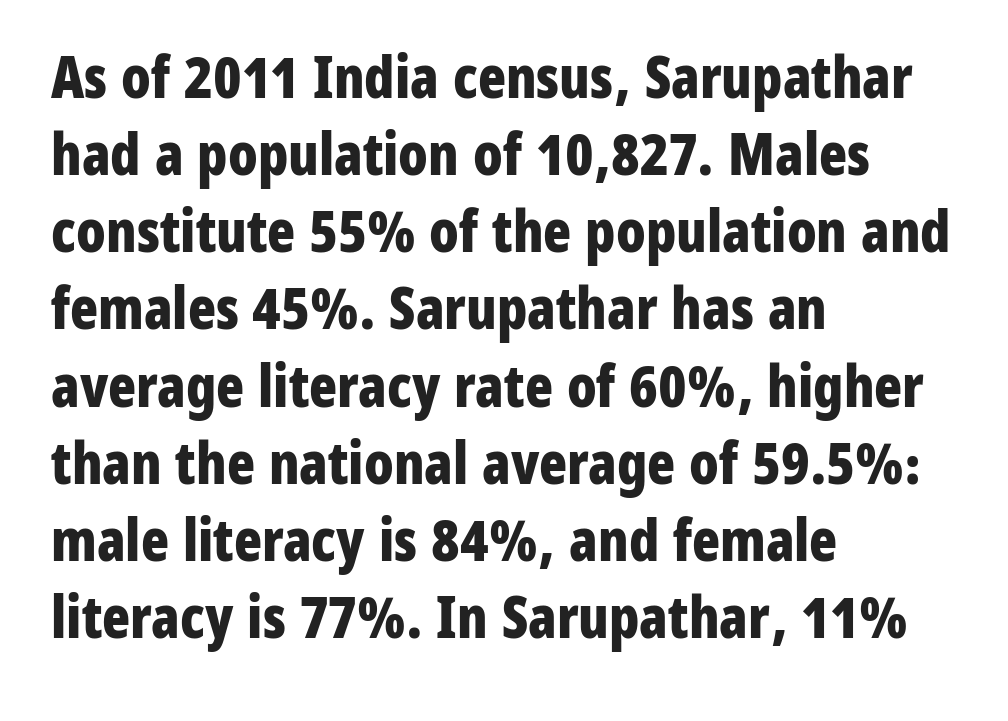
{"serif": "no", "italic": "no", "bold": "yes", "weight": "bold", "width": "condensed", "stroke_contrast": "low", "x_height": "medium", "monospaced": "no", "underline": "no", "align": "left", "line_spacing": "normal", "line_spacing_ratio": 1.33, "letter_spacing": "normal", "letter_spacing_em": 0.0, "glyph_px": 58}
